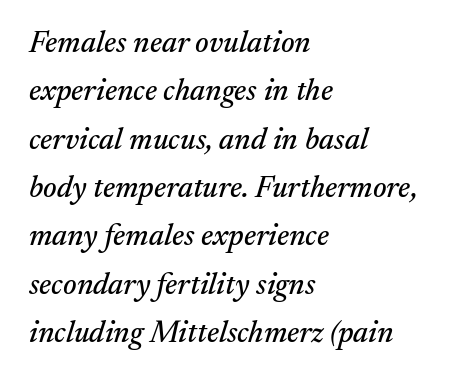
Q: Is the text italic (slanted)? A: Yes, it leans right by about 17 degrees.
Q: Is the typeface a serif or a sans-serif typeface? A: Serif.
Q: Is the text underlined? A: No.
Q: How is the paragraph aligned? A: Left-aligned.
Q: Is the spacing between letters normal or unusually wide? A: Normal.
Q: Is the spacing between lines tight, normal or loose? A: Normal.
Q: Width (condensed, normal, or wide)? A: Normal.
Q: Stroke contrast? A: Medium.
Q: x-height? A: Small.
Q: Monospaced? A: No.
